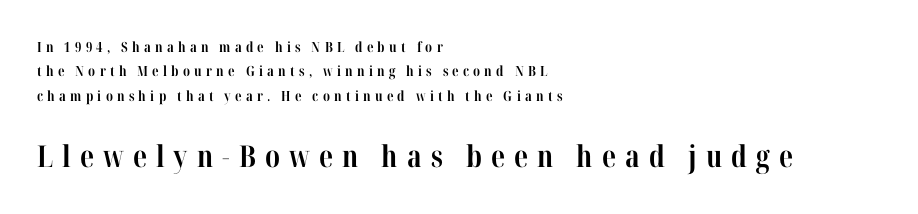
The image shows 30 px bold, condensed serif type, upright; set left-aligned, line spacing 1.74x, unusually wide letter spacing (+0.3 em), not underlined; the second (bottom) block is 2.14x larger; high stroke contrast and a medium x-height.
